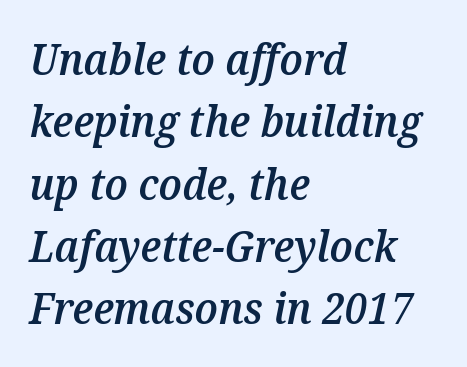
Line beginnings align vertically; line endings do not. Emphasis-style slanted type is in use. Note the varied advance widths — an 'i' is clearly narrower than an 'm'. This is moderately heavy type, rendered in semibold. A clean baseline with only descenders dipping below it.
